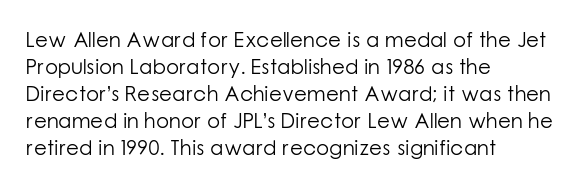
{"italic": "no", "bold": "no", "underline": "no", "align": "left", "line_spacing": "normal", "line_spacing_ratio": 1.28, "letter_spacing": "normal", "letter_spacing_em": 0.0, "glyph_px": 21}
